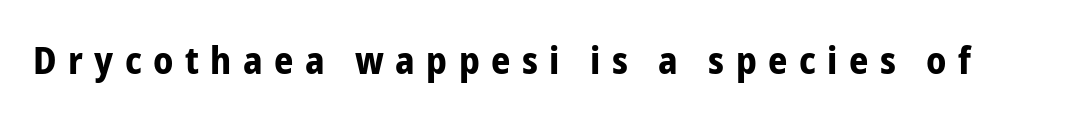
Does the lettering tilt? It doesn't — this is upright. Varying glyph widths throughout — classic text-font behaviour. Weight check: bold — yes, fully. Unmarked baselines from the first word to the last. Tracking here is generous; glyphs stand well apart from one another. A typesetter would label this face a sans.
